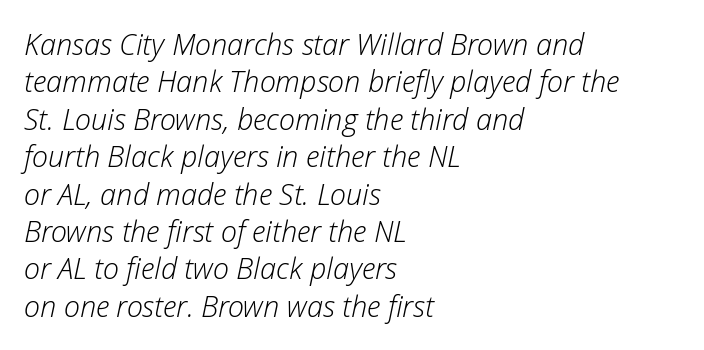
{"italic": "yes", "lean": "right", "slant_degrees": 12, "bold": "no", "weight": "light", "width": "normal", "stroke_contrast": "low", "x_height": "medium", "monospaced": "no", "underline": "no", "align": "left", "line_spacing": "normal", "line_spacing_ratio": 1.29, "letter_spacing": "normal", "letter_spacing_em": 0.0, "glyph_px": 29}
